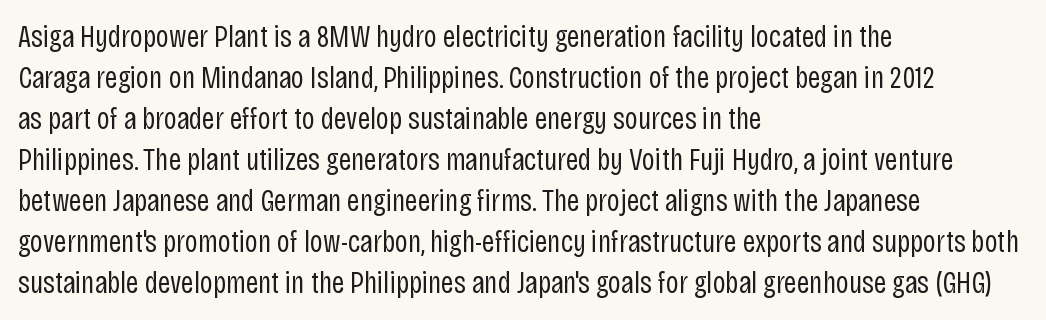
Q: Is the text bold? A: No.
Q: Is the text italic (slanted)? A: No, it is upright.
Q: Is the typeface a serif or a sans-serif typeface? A: Sans-serif.
Q: Is the text underlined? A: No.
Q: How is the paragraph aligned? A: Left-aligned.
Q: Is the spacing between letters normal or unusually wide? A: Normal.
Q: Is the spacing between lines tight, normal or loose? A: Normal.
Q: Width (condensed, normal, or wide)? A: Condensed.
Q: Stroke contrast? A: Low.
Q: x-height? A: Large.
Q: Monospaced? A: No.
